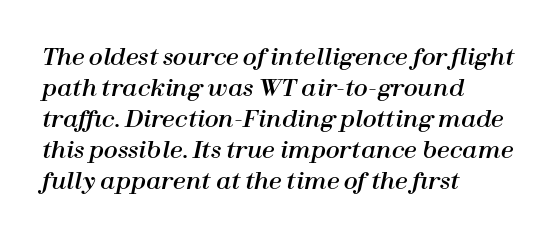
The image shows 23 px text type, italic (leaning right); set left-aligned, normal line spacing (1.35x), normal letter spacing, not underlined.
